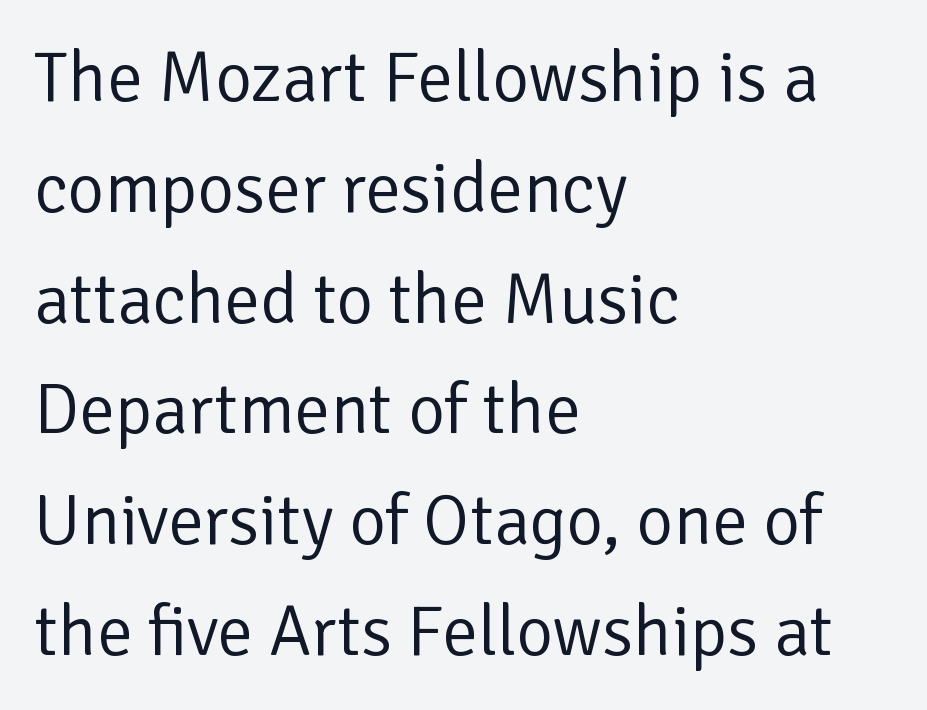
Is there any slant? The stems are plumb. Type style note: lacks serifs. The gap between lines stays unmarked. The strokes are not fattened; the text isn't bold. Nothing unusual about the tracking: characters are spaced as the font intends.
